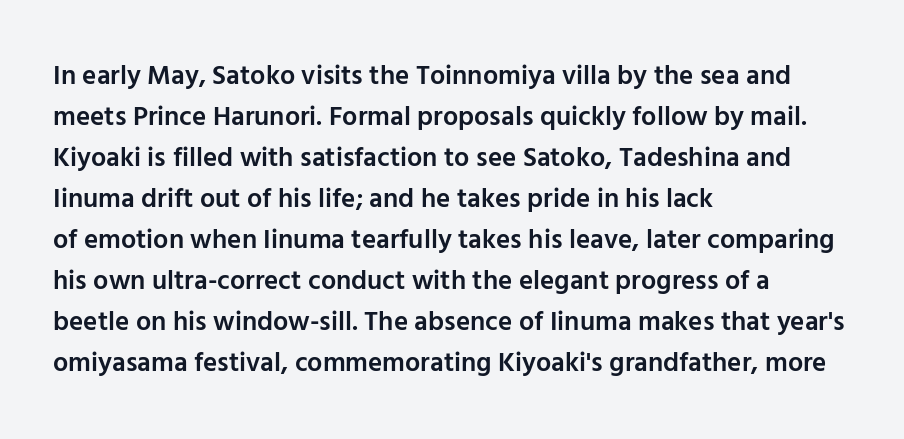
Q: Is the text bold? A: Semi-bold.
Q: Is the text italic (slanted)? A: No, it is upright.
Q: Is the text underlined? A: No.
Q: How is the paragraph aligned? A: Left-aligned.
Q: Is the spacing between letters normal or unusually wide? A: Normal.
Q: Is the spacing between lines tight, normal or loose? A: Normal.
